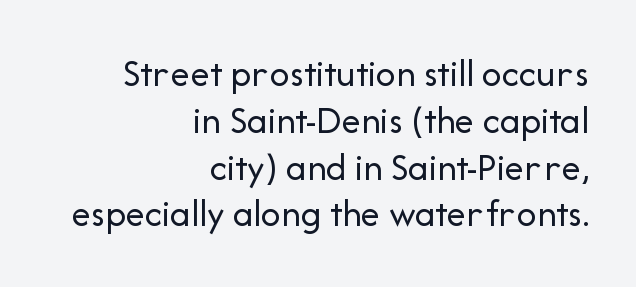
Q: Is the text bold? A: No.
Q: Is the text italic (slanted)? A: No, it is upright.
Q: Is the typeface a serif or a sans-serif typeface? A: Sans-serif.
Q: Is the text underlined? A: No.
Q: How is the paragraph aligned? A: Right-aligned.
Q: Is the spacing between letters normal or unusually wide? A: Normal.
Q: Width (condensed, normal, or wide)? A: Normal.
Q: Stroke contrast? A: Low.
Q: x-height? A: Medium.
Q: Monospaced? A: No.
